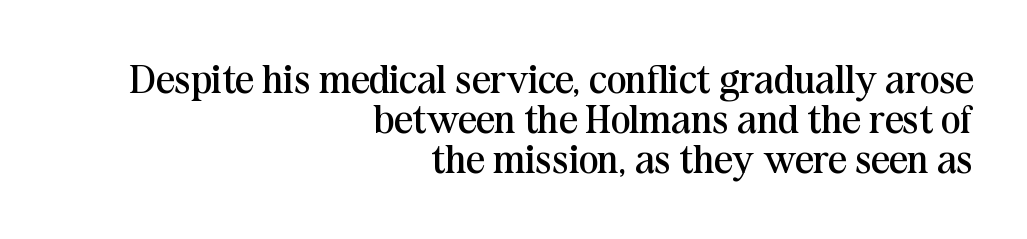
Q: Is the text bold? A: No.
Q: Is the text italic (slanted)? A: No, it is upright.
Q: Is the typeface a serif or a sans-serif typeface? A: Serif.
Q: Is the text underlined? A: No.
Q: How is the paragraph aligned? A: Right-aligned.
Q: Is the spacing between letters normal or unusually wide? A: Normal.
Q: Is the spacing between lines tight, normal or loose? A: Tight.
Q: Width (condensed, normal, or wide)? A: Normal.
Q: Stroke contrast? A: Medium.
Q: x-height? A: Medium.
Q: Monospaced? A: No.
